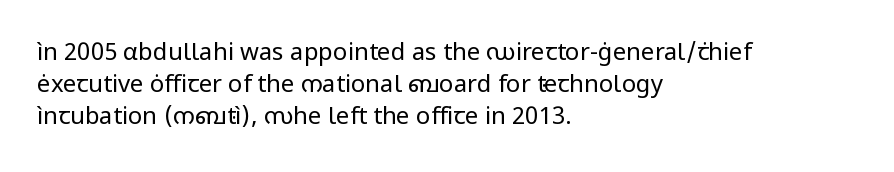
{"italic": "no", "bold": "no", "underline": "no", "align": "left", "line_spacing": "normal", "line_spacing_ratio": 1.34, "letter_spacing": "normal", "letter_spacing_em": 0.0, "glyph_px": 24}
